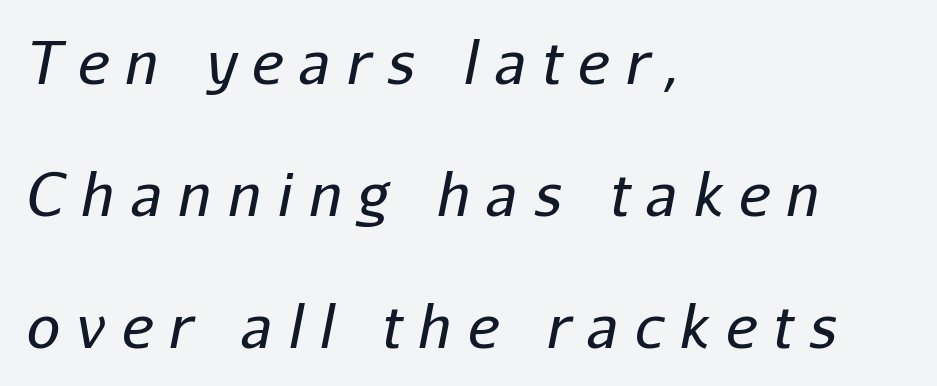
{"italic": "yes", "lean": "right", "slant_degrees": 11, "bold": "no", "weight": "regular", "width": "normal", "stroke_contrast": "low", "x_height": "medium", "monospaced": "no", "underline": "no", "align": "left", "line_spacing": "loose", "line_spacing_ratio": 2.24, "letter_spacing": "wide", "letter_spacing_em": 0.28, "glyph_px": 59}
